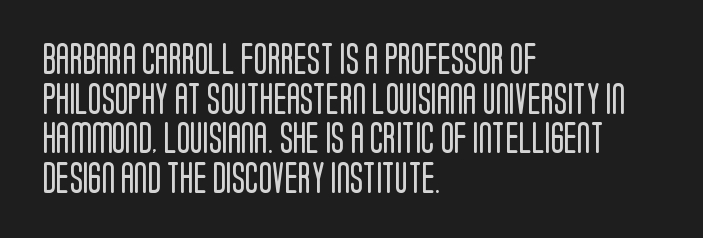
The image shows 31 px regular-weight, condensed sans-serif type, upright; set left-aligned, normal line spacing (1.28x), normal letter spacing, not underlined; low stroke contrast and a large x-height.
